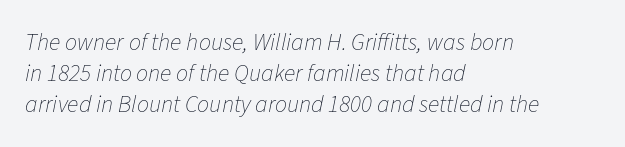
The image shows 24 px text type, italic (leaning right); set left-aligned, normal line spacing (1.29x), normal letter spacing, not underlined.
